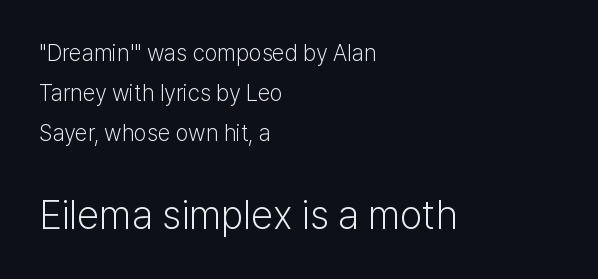
Q: Is the text bold? A: No.
Q: Is the text italic (slanted)? A: No, it is upright.
Q: Is the typeface a serif or a sans-serif typeface? A: Sans-serif.
Q: Is the text underlined? A: No.
Q: How is the paragraph aligned? A: Left-aligned.
Q: Is the spacing between letters normal or unusually wide? A: Normal.
Q: Which block of text is set in a larger size, the first (top) or the second (bottom)? A: The second (bottom) one.
Q: Width (condensed, normal, or wide)? A: Normal.
Q: Stroke contrast? A: Low.
Q: x-height? A: Medium.
Q: Monospaced? A: No.
